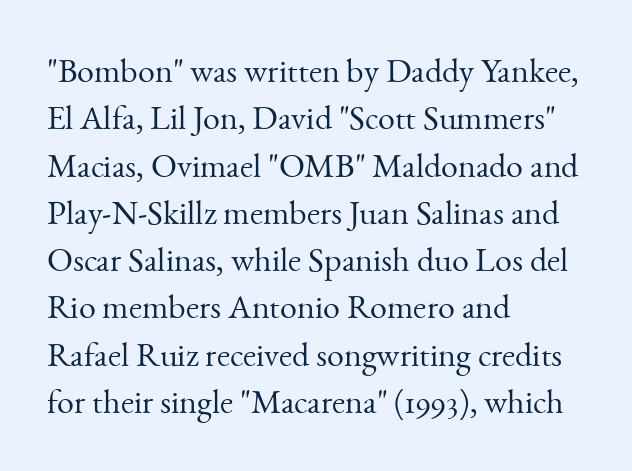
If you drew a ruler down the left edge, every line would touch it. You can tell it's not italic because the verticals are truly vertical. Nobody touched the tracking dial on this one. This block has exactly the height ordinary leading produces. The string is rendered with underlining switched off. The cut favours lightness, reaching ordinary text weight at its darkest.
